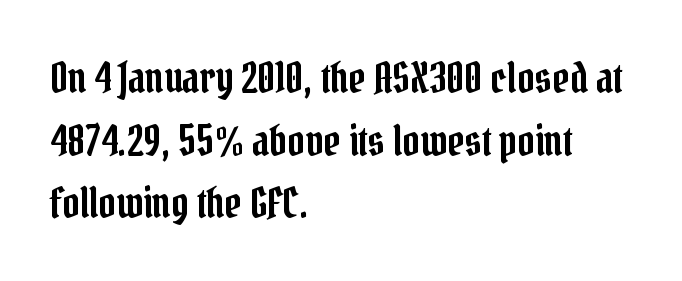
The image shows 42 px condensed serif type, upright; set left-aligned, normal line spacing (1.49x), normal letter spacing, not underlined; low stroke contrast and a medium x-height.
